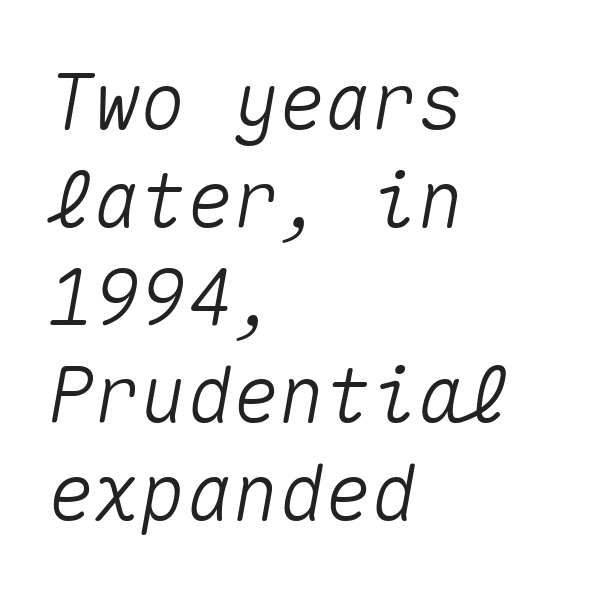
{"italic": "yes", "lean": "right", "slant_degrees": 10, "width": "normal", "stroke_contrast": "medium", "x_height": "medium", "monospaced": "yes", "underline": "no", "align": "left", "line_spacing": "normal", "line_spacing_ratio": 1.27, "letter_spacing": "normal", "letter_spacing_em": 0.0, "glyph_px": 77}
